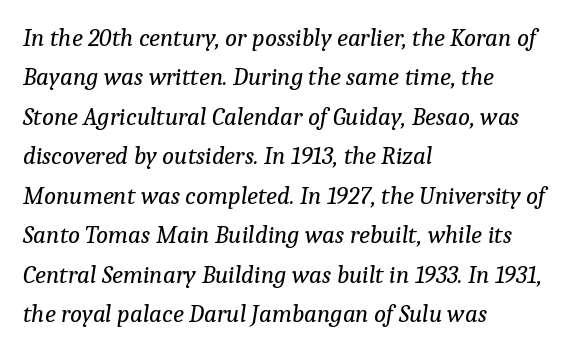
Q: Is the text bold? A: No.
Q: Is the text italic (slanted)? A: Yes, it leans right by about 9 degrees.
Q: Is the text underlined? A: No.
Q: How is the paragraph aligned? A: Left-aligned.
Q: Is the spacing between letters normal or unusually wide? A: Normal.
Q: Is the spacing between lines tight, normal or loose? A: Normal.
